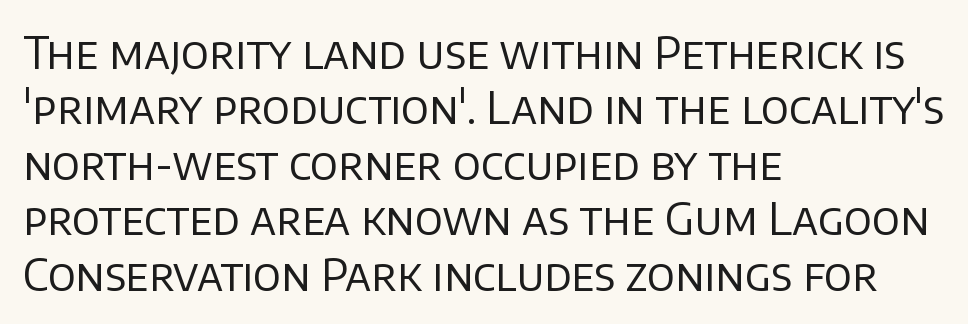
Q: Is the text bold? A: No.
Q: Is the text italic (slanted)? A: No, it is upright.
Q: Is the typeface a serif or a sans-serif typeface? A: Sans-serif.
Q: Is the text underlined? A: No.
Q: How is the paragraph aligned? A: Left-aligned.
Q: Is the spacing between letters normal or unusually wide? A: Normal.
Q: Is the spacing between lines tight, normal or loose? A: Normal.
Q: Width (condensed, normal, or wide)? A: Normal.
Q: Stroke contrast? A: Low.
Q: x-height? A: Large.
Q: Monospaced? A: No.
